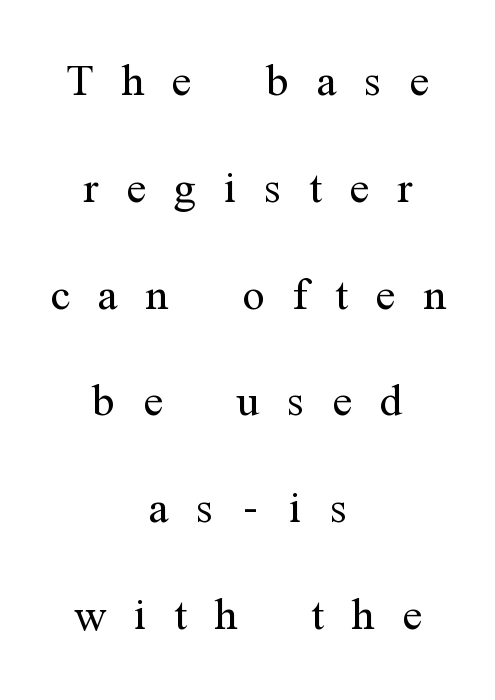
Q: Is the text bold? A: No.
Q: Is the text italic (slanted)? A: No, it is upright.
Q: Is the typeface a serif or a sans-serif typeface? A: Serif.
Q: Is the text underlined? A: No.
Q: How is the paragraph aligned? A: Centered.
Q: Is the spacing between letters normal or unusually wide? A: Unusually wide.
Q: Width (condensed, normal, or wide)? A: Condensed.
Q: Stroke contrast? A: Medium.
Q: x-height? A: Medium.
Q: Monospaced? A: No.
